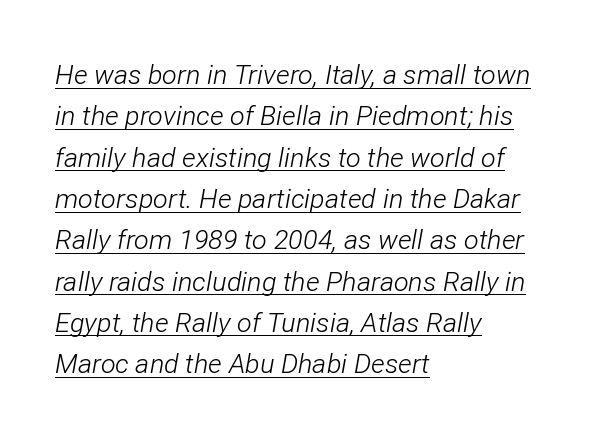
The image shows 27 px text type, italic (leaning right); set left-aligned, normal line spacing (1.53x), normal letter spacing, underlined.
